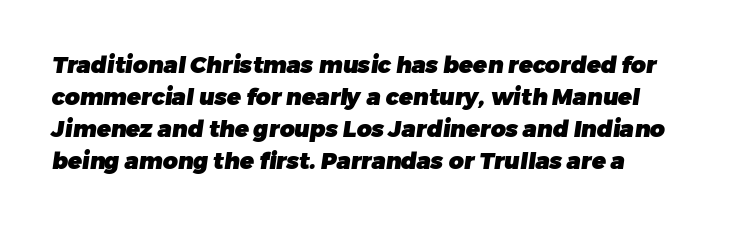
{"bold": "yes", "underline": "no", "align": "left", "line_spacing": "normal", "line_spacing_ratio": 1.39, "letter_spacing": "normal", "letter_spacing_em": 0.0, "glyph_px": 23}
